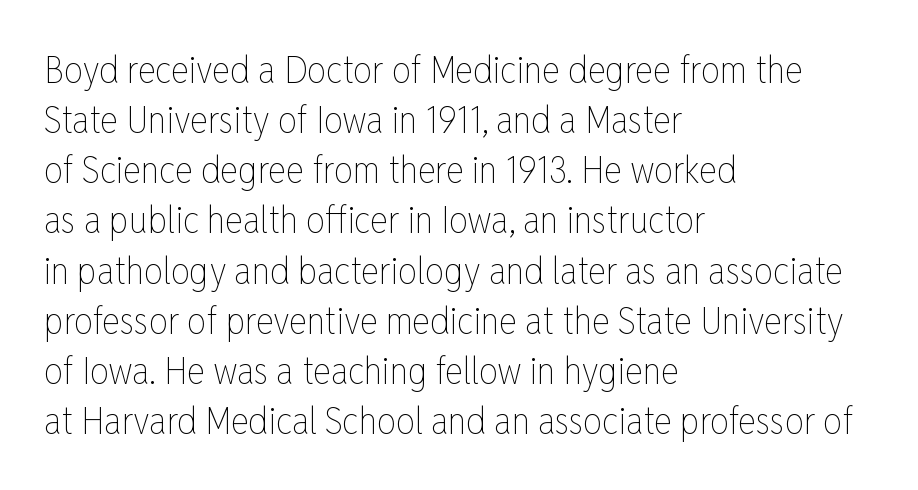
The image shows 38 px thin, condensed type, upright; set left-aligned, normal line spacing (1.32x), normal letter spacing, not underlined; low stroke contrast and a medium x-height.
